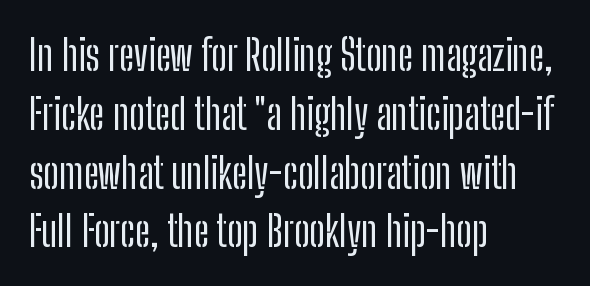
Q: Is the text italic (slanted)? A: No, it is upright.
Q: Is the typeface a serif or a sans-serif typeface? A: Sans-serif.
Q: Is the text underlined? A: No.
Q: How is the paragraph aligned? A: Left-aligned.
Q: Is the spacing between letters normal or unusually wide? A: Normal.
Q: Is the spacing between lines tight, normal or loose? A: Normal.
Q: Width (condensed, normal, or wide)? A: Condensed.
Q: Stroke contrast? A: Low.
Q: x-height? A: Medium.
Q: Monospaced? A: No.
